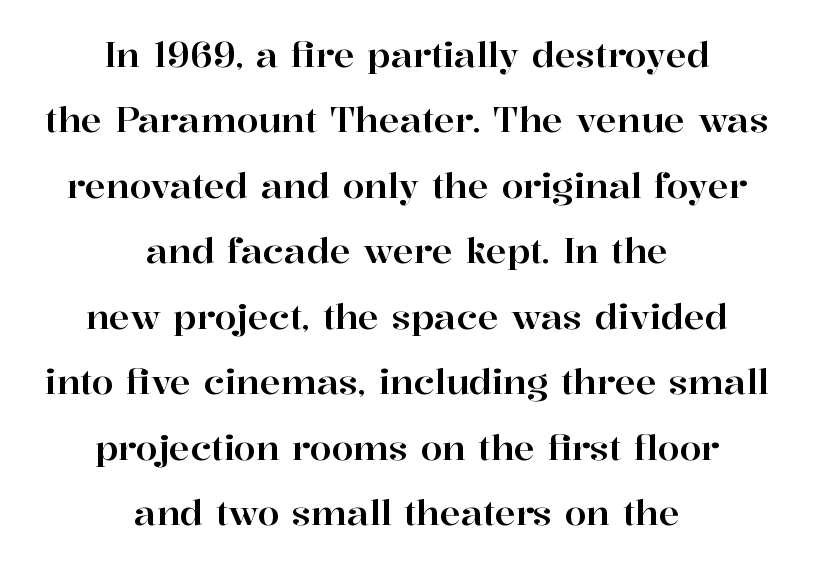
Q: Is the text italic (slanted)? A: No, it is upright.
Q: Is the typeface a serif or a sans-serif typeface? A: Serif.
Q: Is the text underlined? A: No.
Q: How is the paragraph aligned? A: Centered.
Q: Is the spacing between letters normal or unusually wide? A: Normal.
Q: Width (condensed, normal, or wide)? A: Normal.
Q: Stroke contrast? A: High.
Q: x-height? A: Medium.
Q: Monospaced? A: No.
